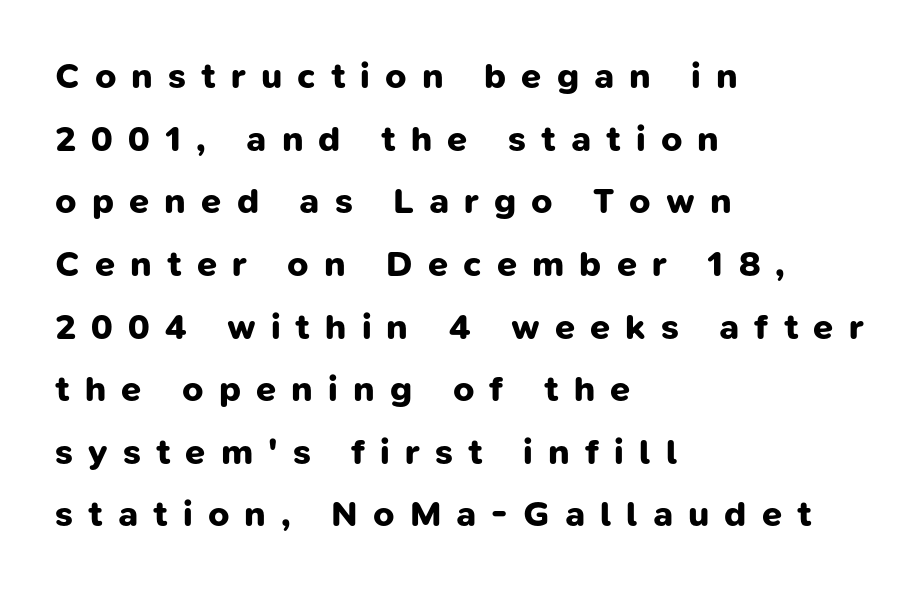
Q: Is the text bold? A: Yes.
Q: Is the typeface a serif or a sans-serif typeface? A: Sans-serif.
Q: Is the text underlined? A: No.
Q: How is the paragraph aligned? A: Left-aligned.
Q: Is the spacing between letters normal or unusually wide? A: Unusually wide.
Q: Width (condensed, normal, or wide)? A: Normal.
Q: Stroke contrast? A: Low.
Q: x-height? A: Medium.
Q: Monospaced? A: No.
